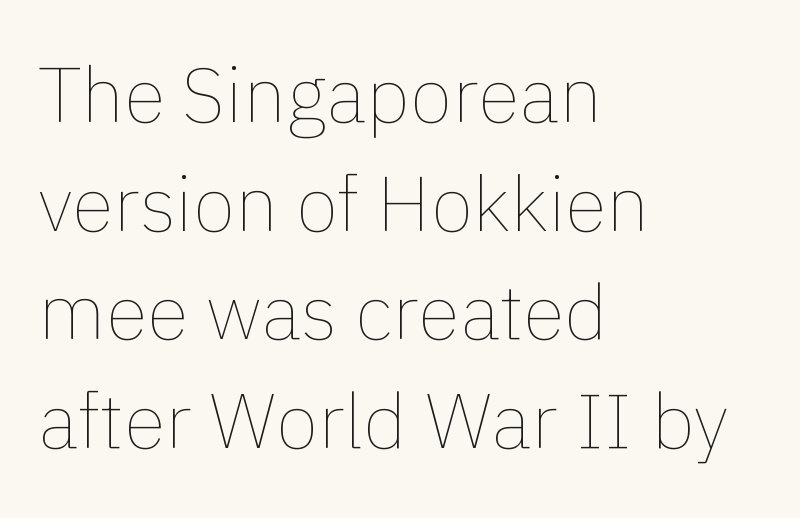
Q: Is the text bold? A: No.
Q: Is the text italic (slanted)? A: No, it is upright.
Q: Is the text underlined? A: No.
Q: How is the paragraph aligned? A: Left-aligned.
Q: Is the spacing between letters normal or unusually wide? A: Normal.
Q: Is the spacing between lines tight, normal or loose? A: Normal.
Q: Width (condensed, normal, or wide)? A: Normal.
Q: Stroke contrast? A: Low.
Q: x-height? A: Medium.
Q: Monospaced? A: No.
